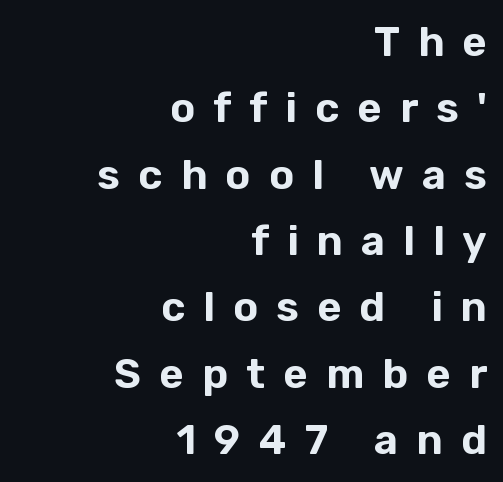
{"serif": "no", "italic": "no", "width": "normal", "stroke_contrast": "low", "x_height": "medium", "monospaced": "no", "underline": "no", "align": "right", "line_spacing": "normal", "line_spacing_ratio": 1.58, "letter_spacing": "wide", "letter_spacing_em": 0.43, "glyph_px": 42}
